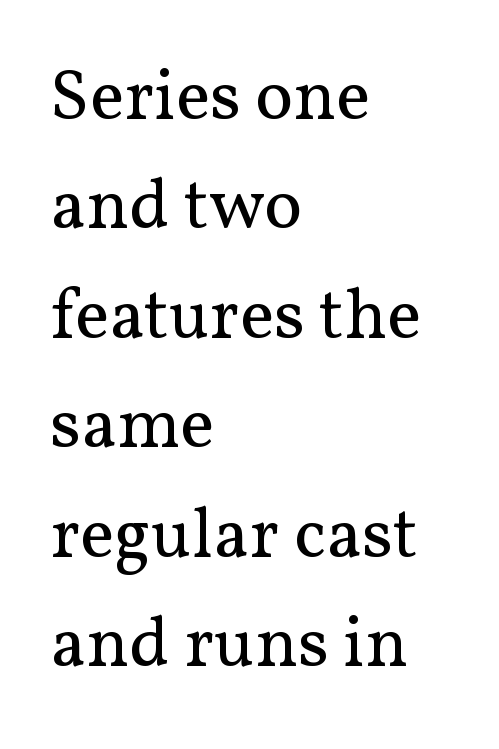
The line-height multiplier appears to be the usual default. Style check: upright. Is this a sans? No — the strokes have serifs. Proportional: the letters do not fall into vertical columns. The setting favours the left margin, as ordinary paragraphs usually do. Does extra space separate the letters? No, they use regular spacing.
